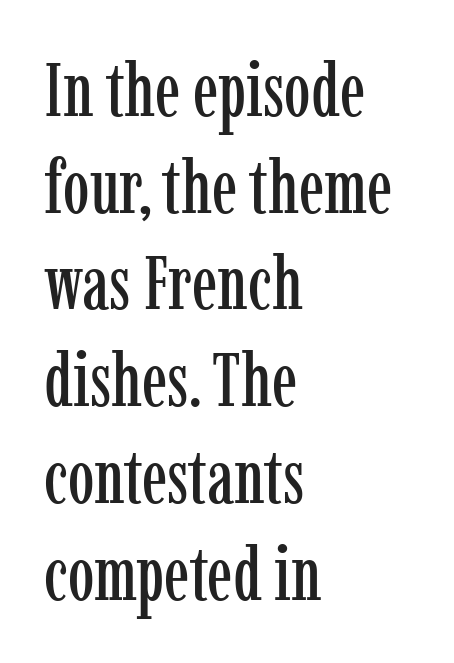
One-word summary of the alignment: left. Varying glyph widths throughout — classic text-font behaviour. The glyphs in this specimen are seriffed. Beneath every word, the page is bare. This rendering leaves character spacing at its baseline value.
